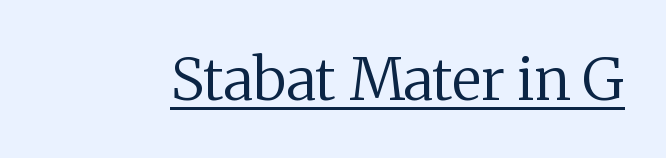
Q: Is the text bold? A: No.
Q: Is the text italic (slanted)? A: No, it is upright.
Q: Is the typeface a serif or a sans-serif typeface? A: Serif.
Q: Is the text underlined? A: Yes.
Q: Is the spacing between letters normal or unusually wide? A: Normal.
Q: Width (condensed, normal, or wide)? A: Normal.
Q: Stroke contrast? A: Medium.
Q: x-height? A: Medium.
Q: Monospaced? A: No.
